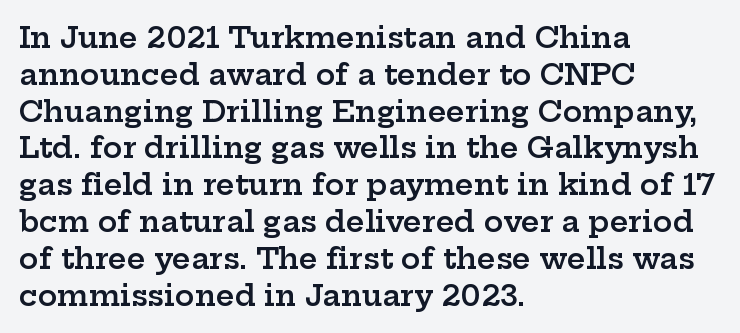
Q: Is the text bold? A: Semi-bold.
Q: Is the text italic (slanted)? A: No, it is upright.
Q: Is the typeface a serif or a sans-serif typeface? A: Serif.
Q: Is the text underlined? A: No.
Q: How is the paragraph aligned? A: Left-aligned.
Q: Is the spacing between letters normal or unusually wide? A: Normal.
Q: Is the spacing between lines tight, normal or loose? A: Normal.
Q: Width (condensed, normal, or wide)? A: Wide.
Q: Stroke contrast? A: Low.
Q: x-height? A: Medium.
Q: Monospaced? A: No.
